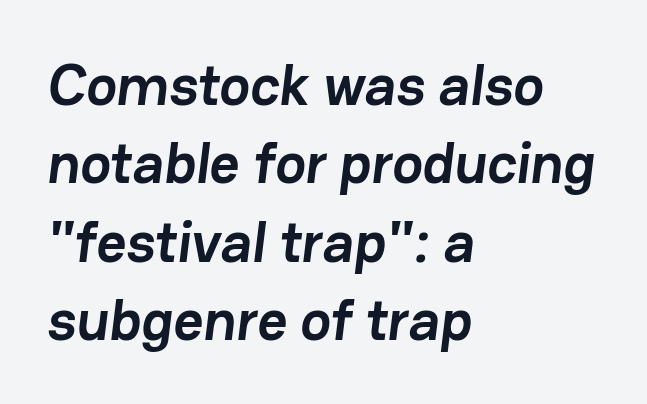
The image shows 58 px semibold sans-serif type; set left-aligned, normal line spacing (1.35x), normal letter spacing, not underlined; low stroke contrast and a medium x-height.
